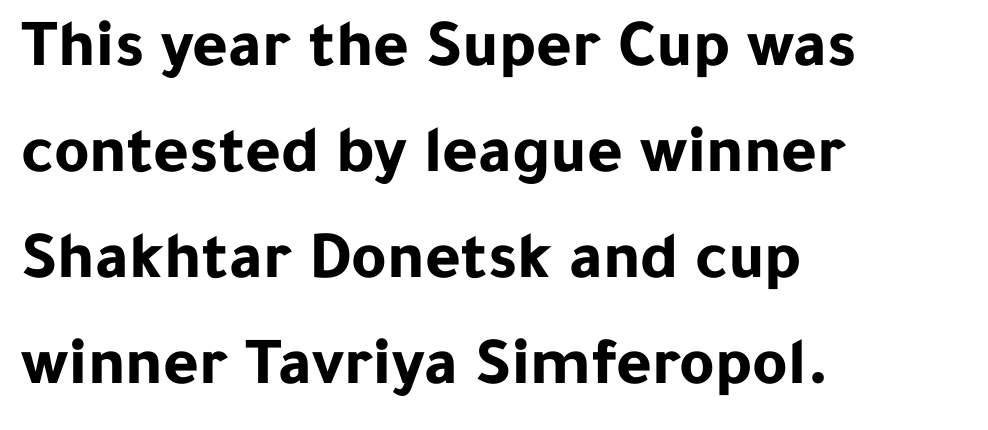
These lines carry a lot of weight — the face is fully bold. Each row of text sits above clean, open space. The space between consecutive lines is moderate. Alignment: flush left. Characters follow at the spacing the type designer built in.
